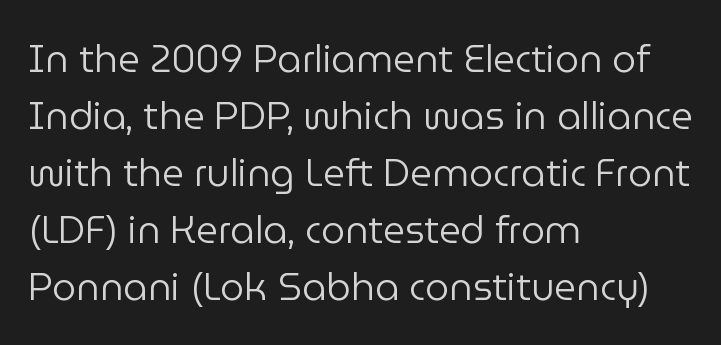
What stands out about the letter spacing? Nothing — it is the standard amount. The passage shown is not bold in any degree. This sample has the flowing, uneven cadence of proportional lettering. The font family rendered here belongs to the sans-serif group. Italic? Not at all — the glyphs are vertical.
